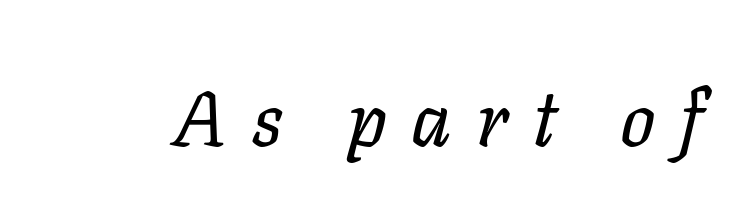
Q: Is the text bold? A: No.
Q: Is the text italic (slanted)? A: Yes, it leans right by about 11 degrees.
Q: Is the text underlined? A: No.
Q: Is the spacing between letters normal or unusually wide? A: Unusually wide.
Q: Width (condensed, normal, or wide)? A: Normal.
Q: Stroke contrast? A: Low.
Q: x-height? A: Medium.
Q: Monospaced? A: No.
